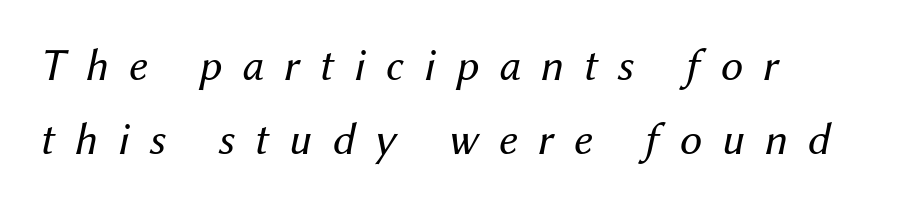
The image shows 45 px regular-weight type, italic (leaning right); set left-aligned, normal line spacing (1.65x), unusually wide letter spacing (+0.45 em), not underlined; medium stroke contrast and a medium x-height.
